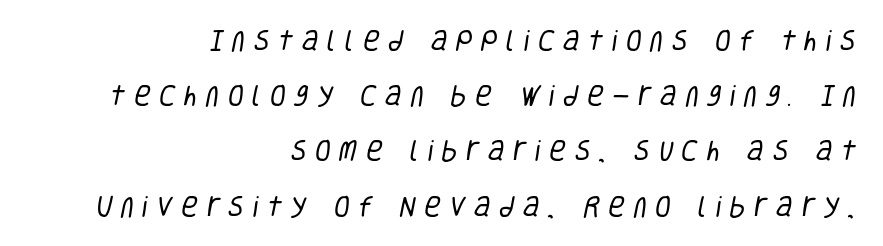
Q: Is the text bold? A: No.
Q: Is the text underlined? A: No.
Q: How is the paragraph aligned? A: Right-aligned.
Q: Is the spacing between letters normal or unusually wide? A: Unusually wide.
Q: Is the spacing between lines tight, normal or loose? A: Loose.
